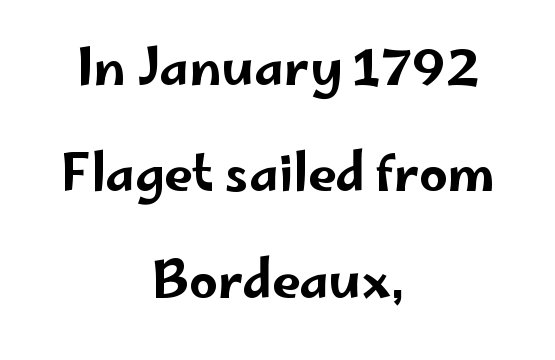
The image shows 50 px wide sans-serif type, upright; set centered, loose line spacing (2.13x), normal letter spacing, not underlined; low stroke contrast and a small x-height.
